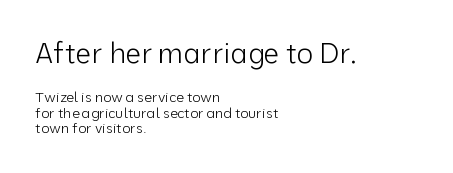
Q: Is the text bold? A: No.
Q: Is the text italic (slanted)? A: No, it is upright.
Q: Is the typeface a serif or a sans-serif typeface? A: Sans-serif.
Q: Is the text underlined? A: No.
Q: How is the paragraph aligned? A: Left-aligned.
Q: Is the spacing between letters normal or unusually wide? A: Normal.
Q: Is the spacing between lines tight, normal or loose? A: Tight.
Q: Which block of text is set in a larger size, the first (top) or the second (bottom)? A: The first (top) one.
Q: Width (condensed, normal, or wide)? A: Normal.
Q: Stroke contrast? A: Low.
Q: x-height? A: Medium.
Q: Monospaced? A: No.
